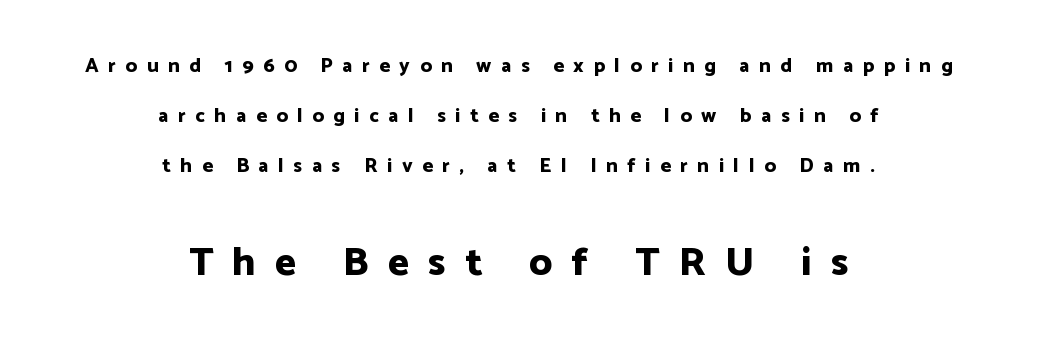
How heavy is the stroke? Heavy — this is a bold. The letters are spread apart with noticeably loose tracking. Varying glyph widths throughout — classic text-font behaviour. Decoration check: the copy has no underline. Each letter's strokes conclude bluntly, with no projecting serifs.
